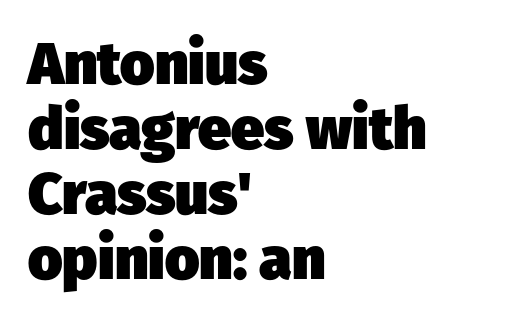
Type style note: lacks serifs. The area under the type is left untouched. Short and long lines alike share a common starting point at left. Very little white space separates one row of letters from the next.
